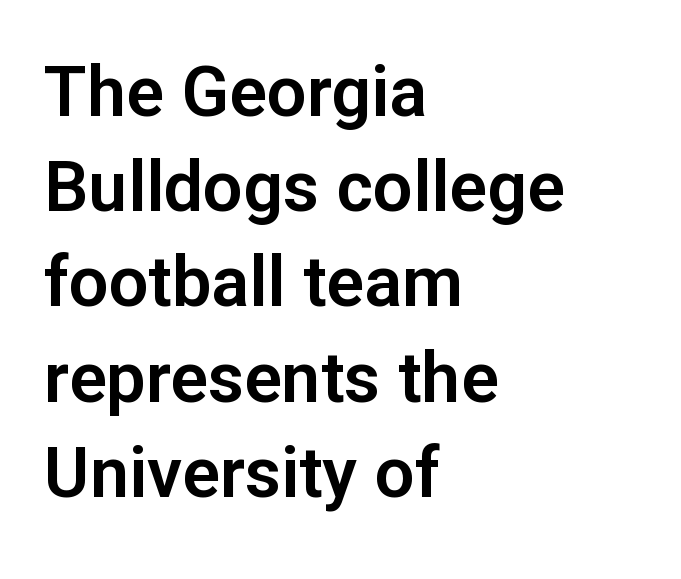
The rag falls on the right side of this text block. Quick note: underline off. The axis of the letterforms is exactly vertical. A typesetter would label this face a sans. A typesetter would call this proportional, since set widths differ per character. Reading down the column, the eye jumps a familiar distance to each next line.
